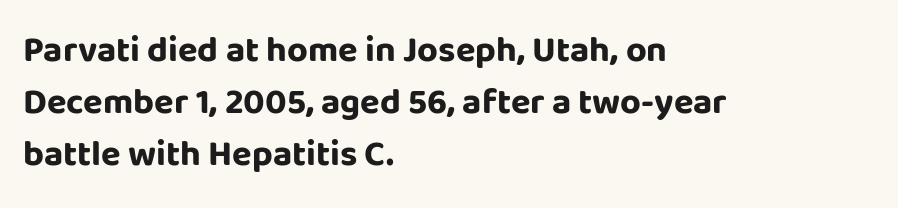
This is roman type, the default non-slanted kind. Where is the straight margin? On the left. The passage shown is typeset with a sans-serif family. Each letter keeps its own natural width here, so spacing adapts to shape.
